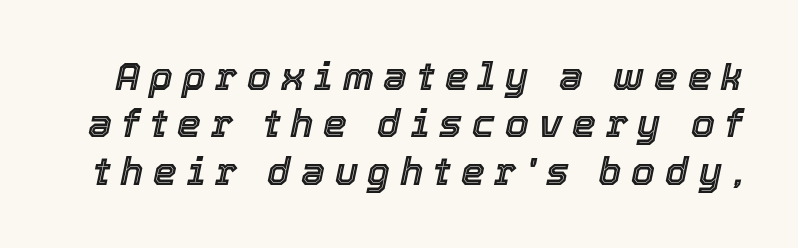
Q: Is the text italic (slanted)? A: Yes, it leans right by about 12 degrees.
Q: Is the text underlined? A: No.
Q: Is the spacing between letters normal or unusually wide? A: Unusually wide.
Q: Is the spacing between lines tight, normal or loose? A: Normal.
Q: Width (condensed, normal, or wide)? A: Normal.
Q: x-height? A: Medium.
Q: Monospaced? A: No.
